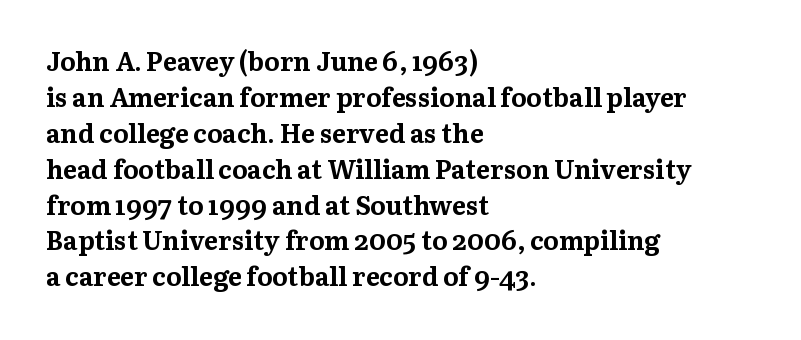
{"italic": "no", "bold": "yes", "underline": "no", "align": "left", "line_spacing": "normal", "line_spacing_ratio": 1.38, "letter_spacing": "normal", "letter_spacing_em": 0.0, "glyph_px": 26}
